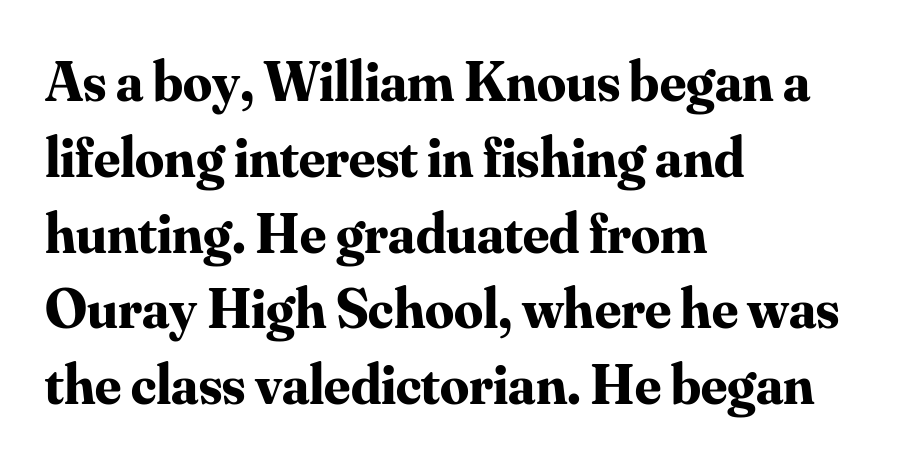
The image shows 57 px bold serif type, upright; set left-aligned, normal line spacing (1.33x), normal letter spacing, not underlined; medium stroke contrast and a small x-height.
